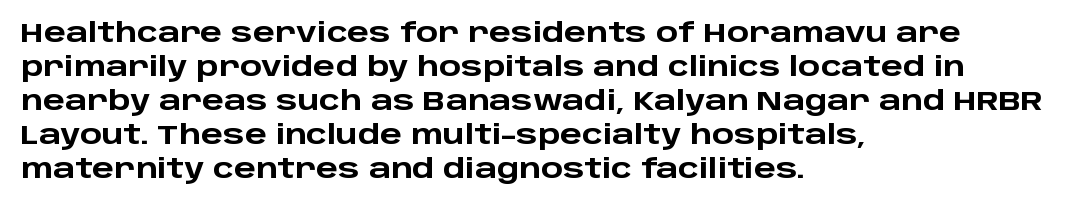
The image shows 26 px bold type, upright; set left-aligned, normal line spacing (1.31x), normal letter spacing, not underlined.
